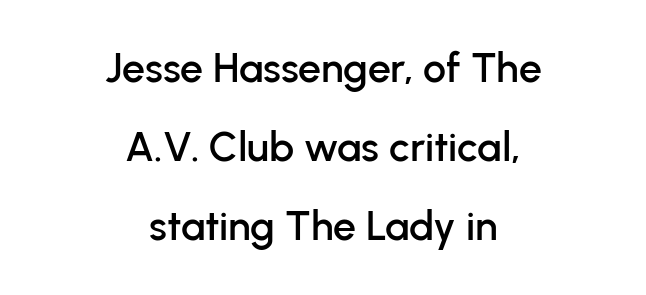
The image shows 41 px sans-serif type, upright; set centered, loose line spacing (1.93x), normal letter spacing, not underlined; low stroke contrast and a medium x-height.
